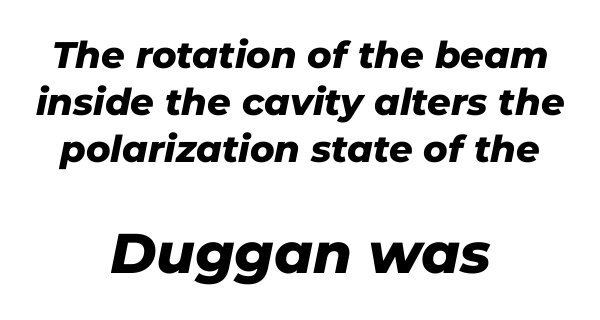
Q: Is the text bold? A: Yes.
Q: Is the text italic (slanted)? A: Yes, it leans right by about 11 degrees.
Q: Is the text underlined? A: No.
Q: How is the paragraph aligned? A: Centered.
Q: Is the spacing between letters normal or unusually wide? A: Normal.
Q: Is the spacing between lines tight, normal or loose? A: Normal.
Q: Which block of text is set in a larger size, the first (top) or the second (bottom)? A: The second (bottom) one.
Q: Width (condensed, normal, or wide)? A: Normal.
Q: Stroke contrast? A: Low.
Q: x-height? A: Medium.
Q: Monospaced? A: No.
